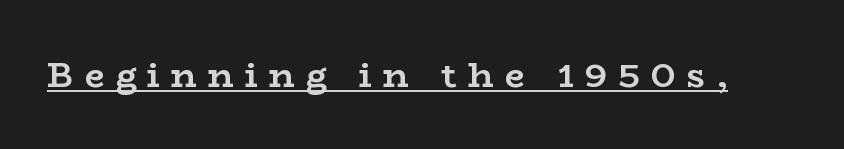
Look at the bottom of the vertical strokes: they flare into serifs here. Does a line run under the words? Yes, clearly. Does the lettering tilt? It doesn't — this is upright. These lines are rendered in a variable-pitch font. Glyph-to-glyph distance is far greater than everyday printed text.
